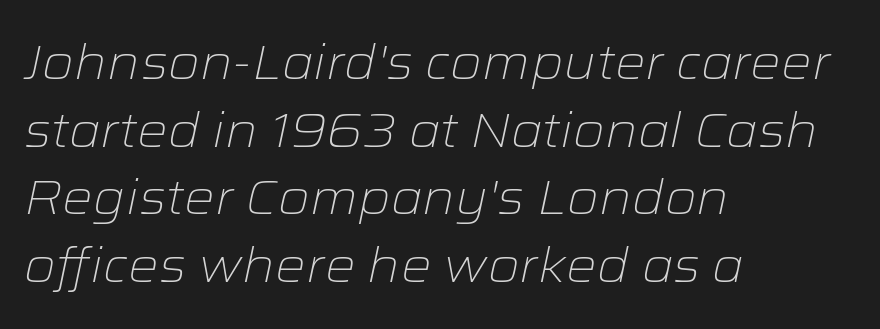
Q: Is the text bold? A: No.
Q: Is the text italic (slanted)? A: Yes, it leans right by about 12 degrees.
Q: Is the text underlined? A: No.
Q: How is the paragraph aligned? A: Left-aligned.
Q: Is the spacing between letters normal or unusually wide? A: Normal.
Q: Is the spacing between lines tight, normal or loose? A: Normal.
Q: Width (condensed, normal, or wide)? A: Wide.
Q: Stroke contrast? A: Low.
Q: x-height? A: Medium.
Q: Monospaced? A: No.
